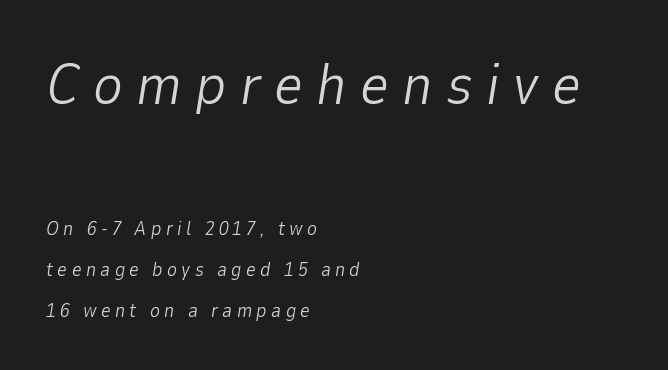
Posture: slanted. Which chunk is bigger? The first one — the top block dwarfs the bottom. Here the designer chose a conventional face with non-uniform glyph widths. The font sits on the lighter half of the weight spectrum, regular included. Letters rest on an invisible, unmarked baseline.
